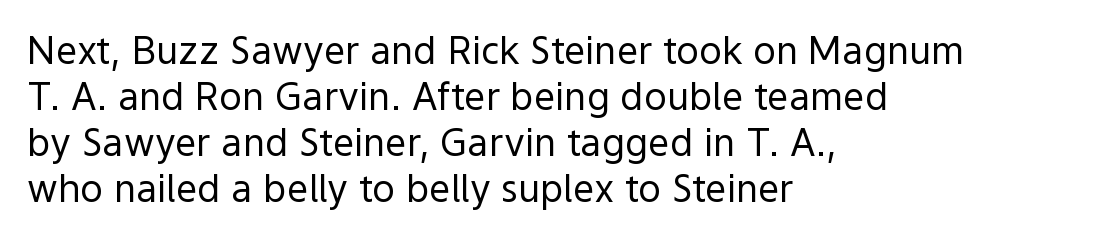
Q: Is the text bold? A: No.
Q: Is the text italic (slanted)? A: No, it is upright.
Q: Is the typeface a serif or a sans-serif typeface? A: Sans-serif.
Q: Is the text underlined? A: No.
Q: How is the paragraph aligned? A: Left-aligned.
Q: Is the spacing between letters normal or unusually wide? A: Normal.
Q: Width (condensed, normal, or wide)? A: Normal.
Q: x-height? A: Medium.
Q: Monospaced? A: No.
